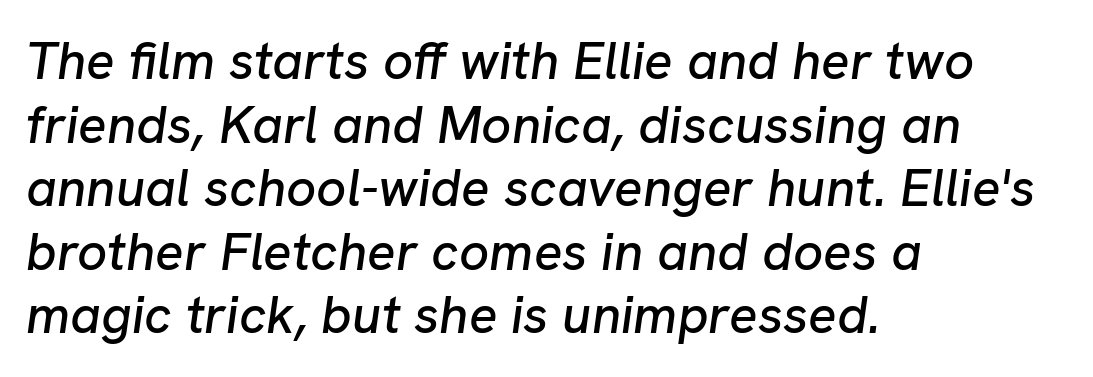
Rendered with sloped, italic letterforms. The glyphs are unaccompanied by any horizontal stroke below them. Nobody touched the tracking dial on this one. A classic flush-left, rag-right setting is used for this passage. A typesetter would call this proportional, since set widths differ per character.
